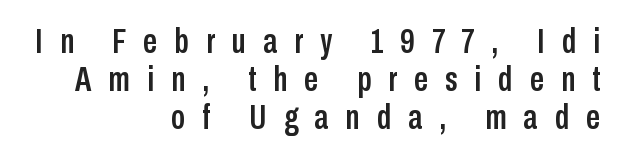
Glance below the letters and you will spot only blank space. What stands out about the letter spacing? Its width — letters are far apart. The type sits square on the baseline with zero lean. The rag falls on the left side of this text block. What's the leading like? Squeezed, with rows nearly overlapping. Does the type have serifs? No, each stem ends abruptly.
